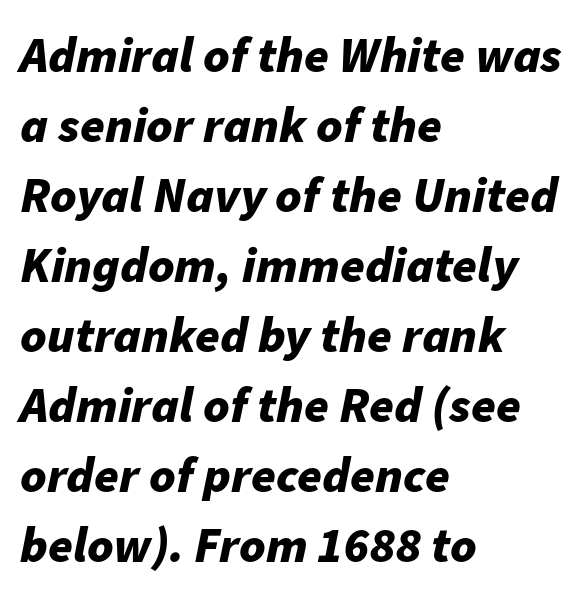
The image shows 50 px bold type, italic (leaning right); set left-aligned, normal line spacing (1.4x), normal letter spacing, not underlined; low stroke contrast and a medium x-height.
